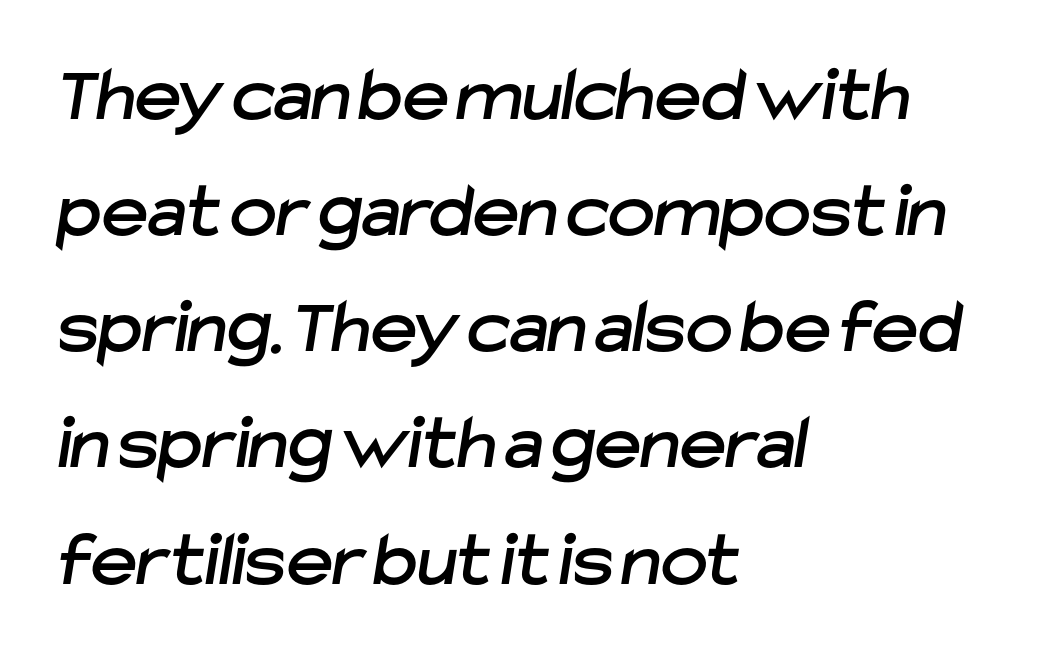
{"serif": "no", "width": "normal", "stroke_contrast": "low", "x_height": "medium", "monospaced": "no", "underline": "no", "align": "left", "line_spacing": "normal", "line_spacing_ratio": 1.47, "letter_spacing": "normal", "letter_spacing_em": 0.0, "glyph_px": 79}
